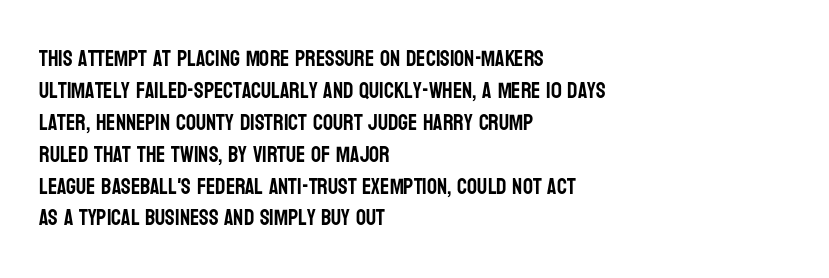
{"italic": "no", "underline": "no", "align": "left", "line_spacing": "normal", "line_spacing_ratio": 1.45, "letter_spacing": "normal", "letter_spacing_em": 0.0, "glyph_px": 22}
